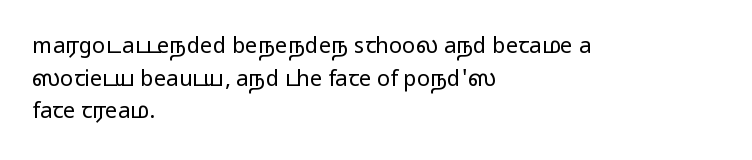
Q: Is the text bold? A: No.
Q: Is the text italic (slanted)? A: No, it is upright.
Q: Is the text underlined? A: No.
Q: How is the paragraph aligned? A: Left-aligned.
Q: Is the spacing between letters normal or unusually wide? A: Normal.
Q: Is the spacing between lines tight, normal or loose? A: Normal.
